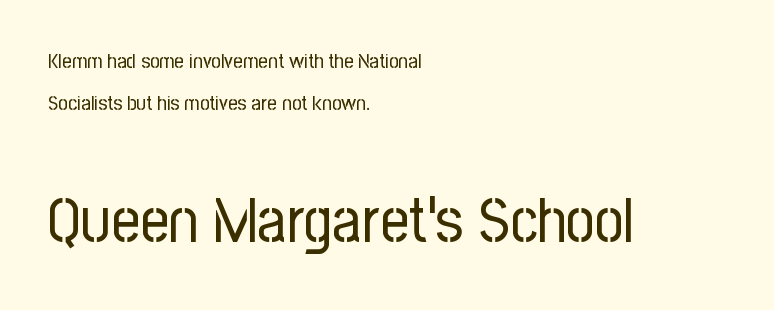
Q: Is the text bold? A: No.
Q: Is the text italic (slanted)? A: No, it is upright.
Q: Is the typeface a serif or a sans-serif typeface? A: Sans-serif.
Q: Is the text underlined? A: No.
Q: How is the paragraph aligned? A: Left-aligned.
Q: Is the spacing between letters normal or unusually wide? A: Normal.
Q: Is the spacing between lines tight, normal or loose? A: Loose.
Q: Which block of text is set in a larger size, the first (top) or the second (bottom)? A: The second (bottom) one.
Q: Width (condensed, normal, or wide)? A: Condensed.
Q: Stroke contrast? A: Low.
Q: x-height? A: Medium.
Q: Monospaced? A: No.
